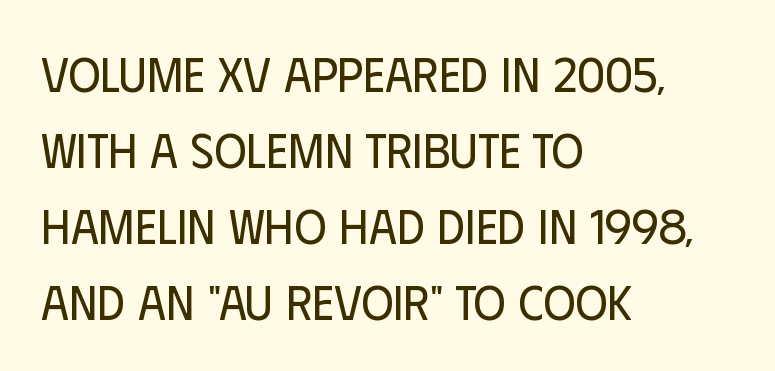
{"serif": "no", "italic": "no", "bold": "no", "weight": "regular", "width": "condensed", "stroke_contrast": "low", "x_height": "large", "monospaced": "no", "underline": "no", "align": "left", "line_spacing": "normal", "line_spacing_ratio": 1.55, "letter_spacing": "normal", "letter_spacing_em": 0.0, "glyph_px": 49}
